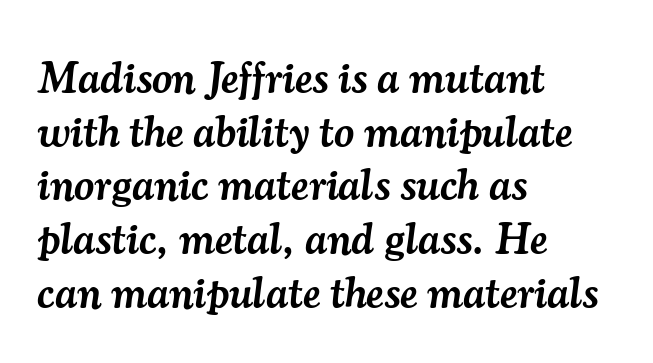
Q: Is the text bold? A: Semi-bold.
Q: Is the text italic (slanted)? A: Yes, it leans right by about 7 degrees.
Q: Is the typeface a serif or a sans-serif typeface? A: Serif.
Q: Is the text underlined? A: No.
Q: How is the paragraph aligned? A: Left-aligned.
Q: Is the spacing between letters normal or unusually wide? A: Normal.
Q: Width (condensed, normal, or wide)? A: Normal.
Q: Stroke contrast? A: Medium.
Q: x-height? A: Small.
Q: Monospaced? A: No.
